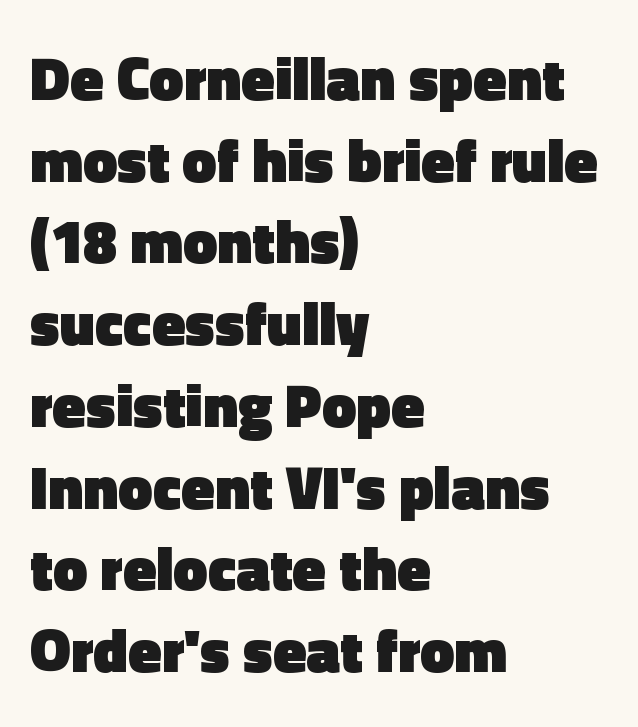
Is there much room between lines? A standard amount, neither cramped nor airy. The font family rendered here belongs to the sans-serif group. This is heavy type, rendered in bold. A student would call this left alignment; a typographer would say flush left, rag right.
